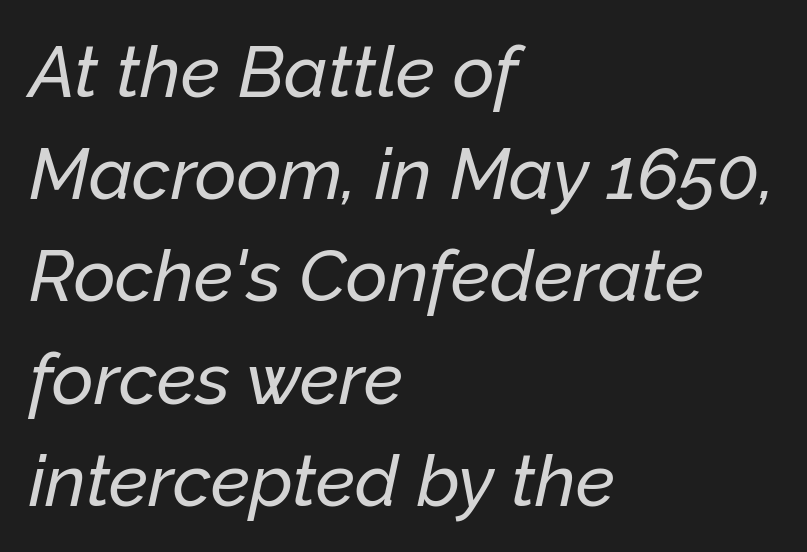
The image shows 72 px text type, italic (leaning right); set left-aligned, normal line spacing (1.42x), normal letter spacing, not underlined; low stroke contrast and a medium x-height.
